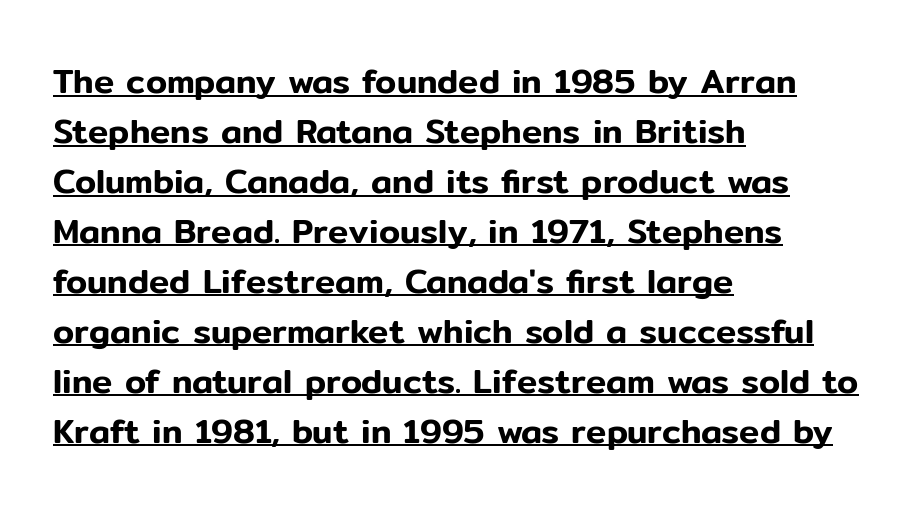
The image shows 34 px sans-serif type, upright; set left-aligned, normal line spacing (1.47x), normal letter spacing, underlined; low stroke contrast and a medium x-height.
